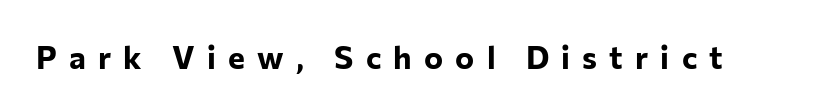
The image shows 32 px bold sans-serif type, upright; set unusually wide letter spacing (+0.38 em), not underlined; low stroke contrast and a medium x-height.
